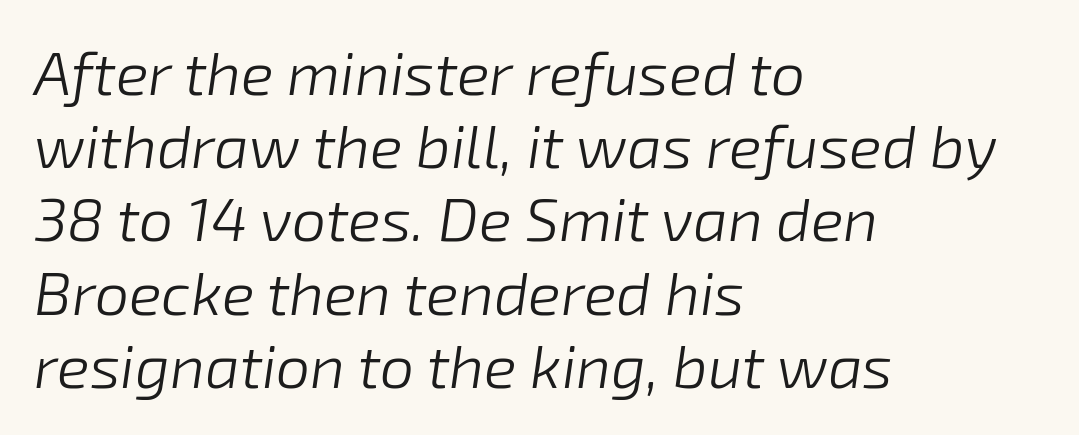
These lines are rendered in a variable-pitch font. Between one letter and the next there's only the usual sliver of space. The letters are slanted; this is an italic face. The strokes carry an ordinary text weight at most.
